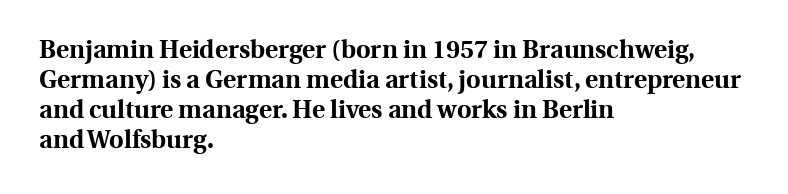
{"italic": "no", "bold": "yes", "underline": "no", "align": "left", "line_spacing_ratio": 1.2, "letter_spacing": "normal", "letter_spacing_em": 0.0, "glyph_px": 25}
